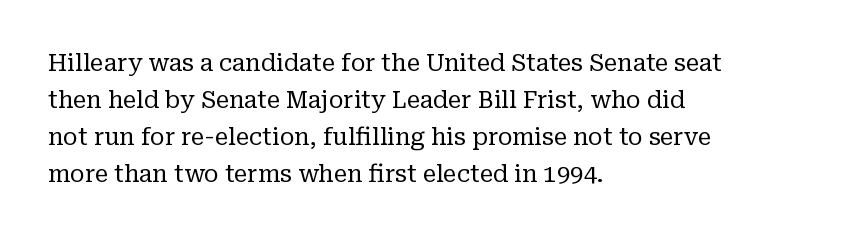
The image shows 24 px text type, upright; set left-aligned, normal line spacing (1.54x), normal letter spacing, not underlined.
